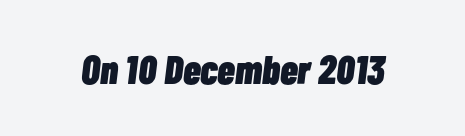
Q: Is the text bold? A: Yes.
Q: Is the text italic (slanted)? A: Yes, it leans right by about 7 degrees.
Q: Is the text underlined? A: No.
Q: Is the spacing between letters normal or unusually wide? A: Normal.
Q: Width (condensed, normal, or wide)? A: Condensed.
Q: Stroke contrast? A: Low.
Q: x-height? A: Medium.
Q: Monospaced? A: No.
